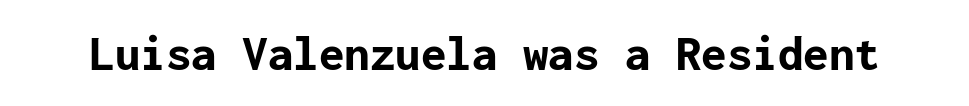
Q: Is the text bold? A: Yes.
Q: Is the text italic (slanted)? A: No, it is upright.
Q: Is the typeface a serif or a sans-serif typeface? A: Sans-serif.
Q: Is the text underlined? A: No.
Q: Is the spacing between letters normal or unusually wide? A: Normal.
Q: Width (condensed, normal, or wide)? A: Normal.
Q: Stroke contrast? A: Low.
Q: x-height? A: Medium.
